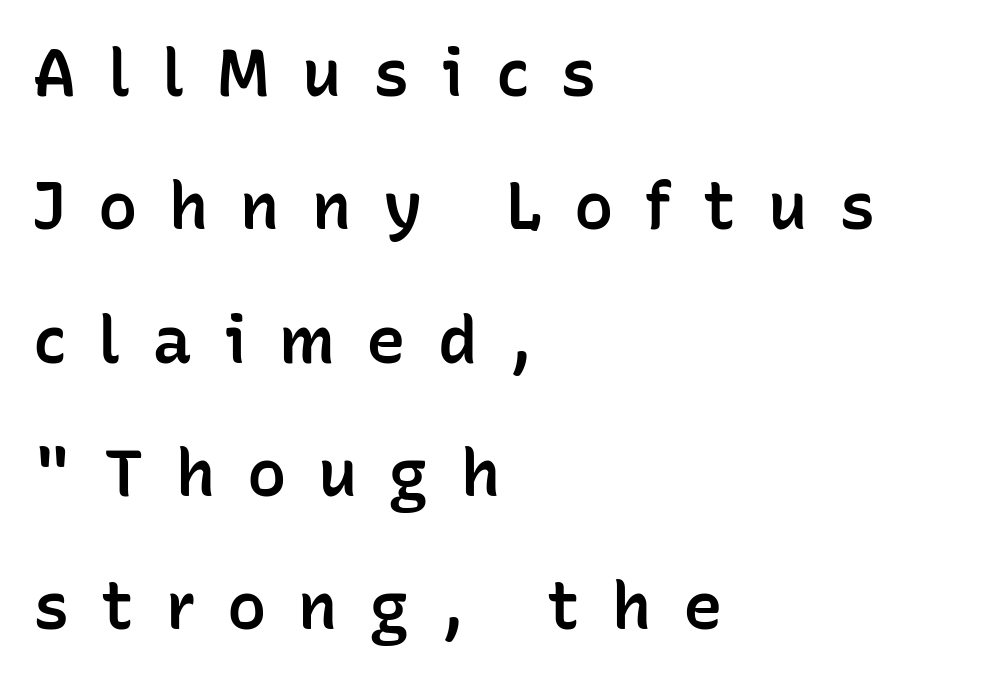
{"serif": "no", "italic": "no", "bold": "semi", "weight": "semibold", "width": "normal", "stroke_contrast": "low", "x_height": "medium", "monospaced": "no", "underline": "no", "align": "left", "line_spacing": "loose", "line_spacing_ratio": 2.02, "letter_spacing": "wide", "letter_spacing_em": 0.48, "glyph_px": 66}
